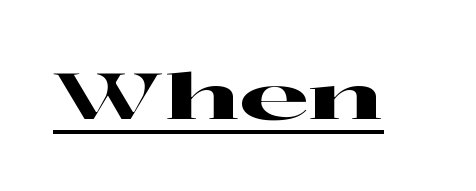
The image shows 63 px wide serif type, upright; set normal letter spacing, underlined; high stroke contrast and a medium x-height.
